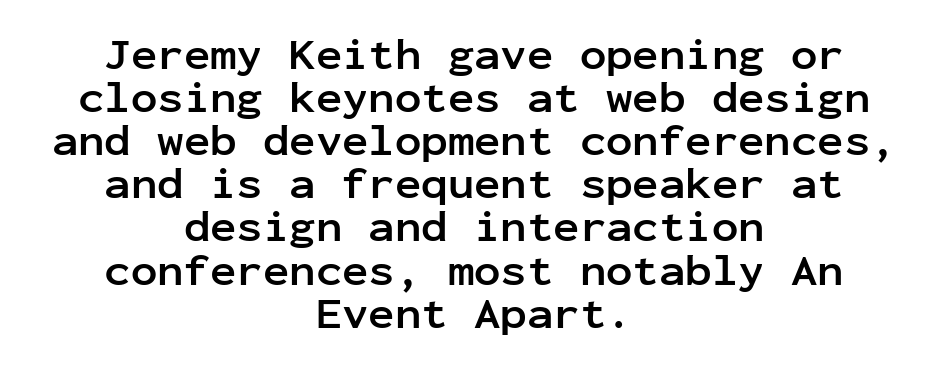
The image shows 44 px semibold sans-serif type, upright, monospaced; set centered, tight line spacing (0.98x), normal letter spacing, not underlined; low stroke contrast and a medium x-height.
